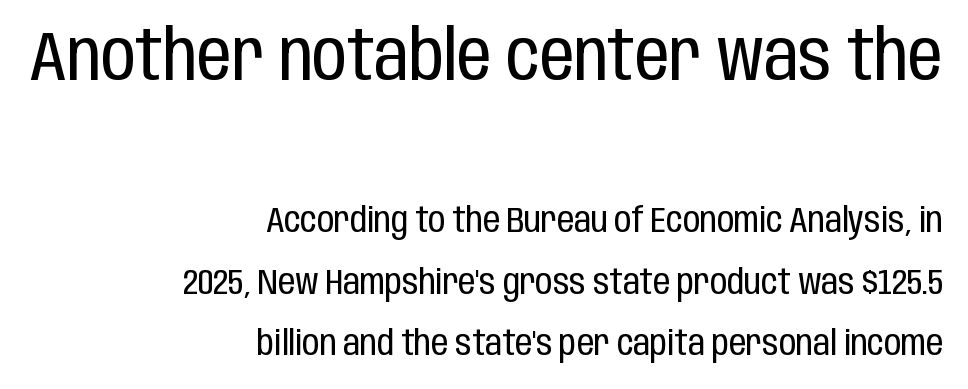
Q: Is the text bold? A: No.
Q: Is the text italic (slanted)? A: No, it is upright.
Q: Is the typeface a serif or a sans-serif typeface? A: Sans-serif.
Q: Is the text underlined? A: No.
Q: How is the paragraph aligned? A: Right-aligned.
Q: Is the spacing between letters normal or unusually wide? A: Normal.
Q: Which block of text is set in a larger size, the first (top) or the second (bottom)? A: The first (top) one.
Q: Width (condensed, normal, or wide)? A: Condensed.
Q: Stroke contrast? A: Low.
Q: x-height? A: Large.
Q: Monospaced? A: No.
